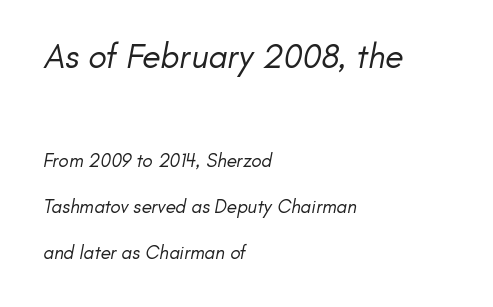
{"serif": "no", "bold": "no", "weight": "regular", "width": "normal", "stroke_contrast": "low", "x_height": "small", "monospaced": "no", "underline": "no", "align": "left", "line_spacing": "loose", "line_spacing_ratio": 2.43, "letter_spacing": "normal", "letter_spacing_em": 0.0, "larger_block": "first", "size_ratio": 1.79, "glyph_px": 34}
